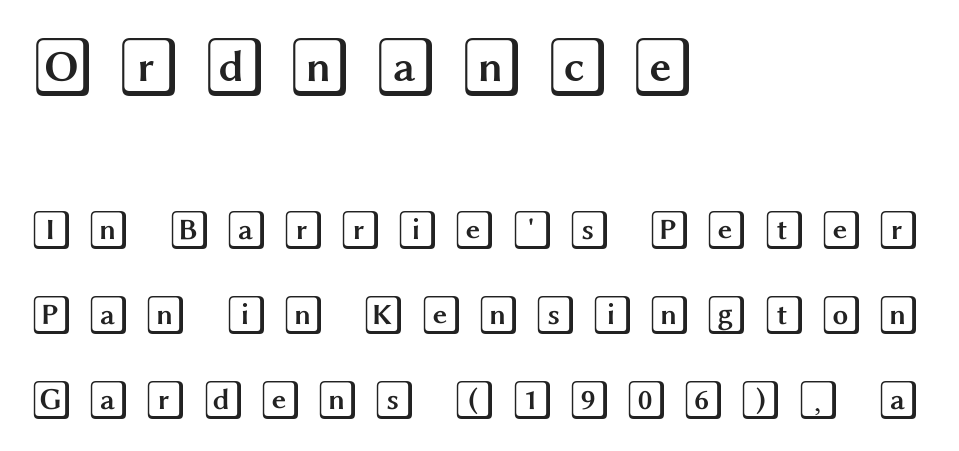
The image shows 60 px wide type, upright; set left-aligned, loose line spacing (2.13x), unusually wide letter spacing (+0.33 em), not underlined; the first (top) block is 1.5x larger; a large x-height.
